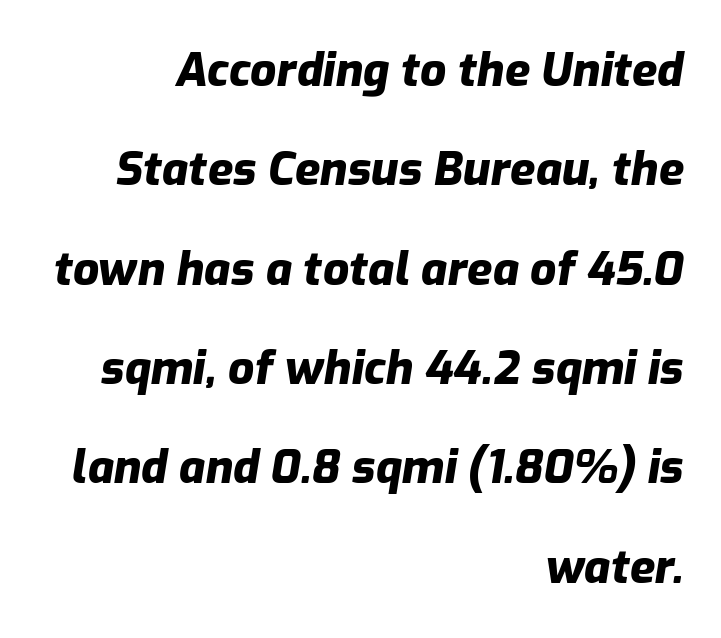
{"italic": "yes", "lean": "right", "slant_degrees": 9, "bold": "yes", "weight": "heavy", "width": "normal", "stroke_contrast": "low", "x_height": "medium", "monospaced": "no", "underline": "no", "align": "right", "line_spacing": "loose", "line_spacing_ratio": 2.16, "letter_spacing": "normal", "letter_spacing_em": 0.0, "glyph_px": 46}
